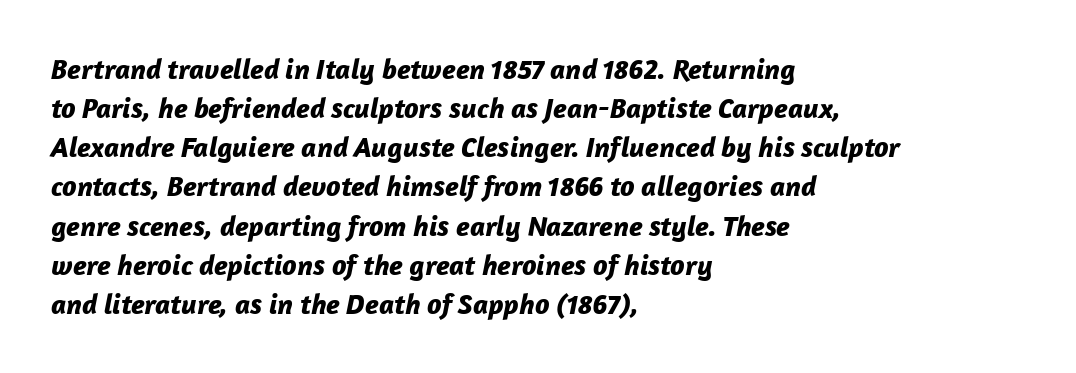
Plenty of ink on the page — the face is bold. Style check: oblique. Honestly, the row spacing looks completely unremarkable. A bare baseline throughout the passage. Proportional: the letters do not fall into vertical columns. Each word holds together tightly as a unit, with standard inter-letter gaps.
